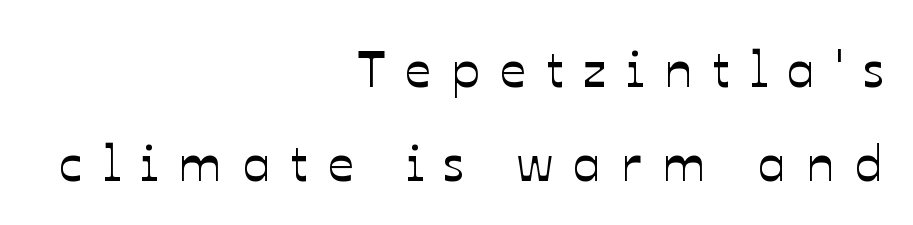
Students, note that the glyphs here are deliberately spaced far apart. The passage is arranged like a letterhead date or caption credit — flush right. Type without underlining. A typesetter would call this proportional, since set widths differ per character.
